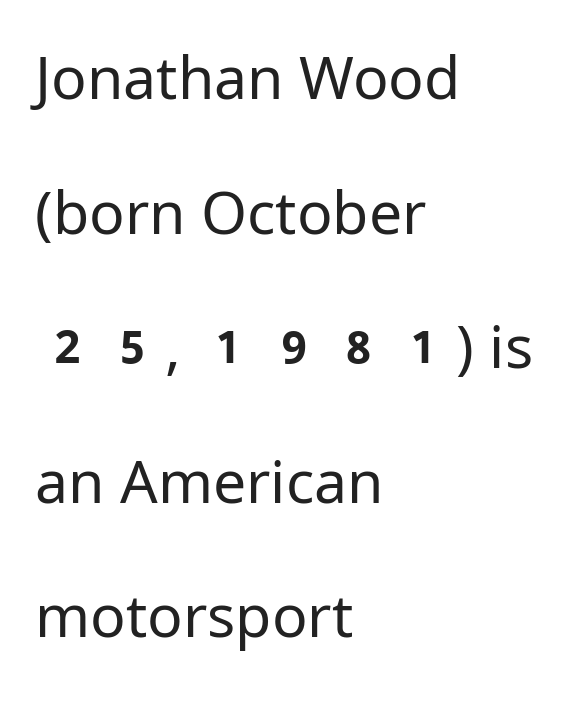
A light-to-regular cut is what we see here. Successive baselines arrive slowly, with a big drop between each. Does the copy run flush right? No — it runs flush left. The rendering uses natural spacing where letterforms have individual widths.
